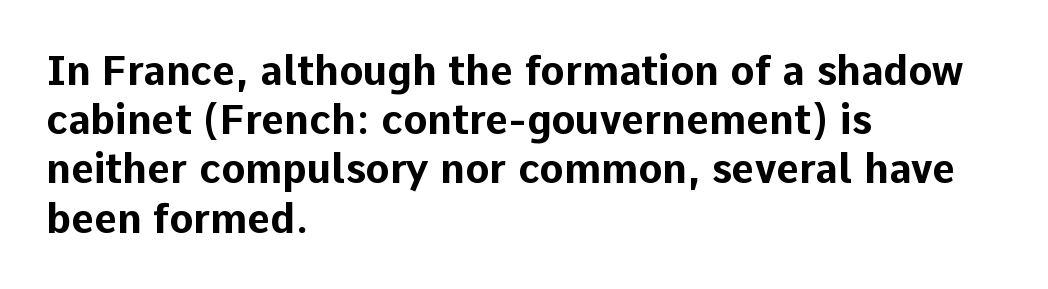
Glance below the letters and you will spot only blank space. Heft: maximum for text — a bold. What kind of face is this? One without serifs — a sans. Letter spacing: default.
